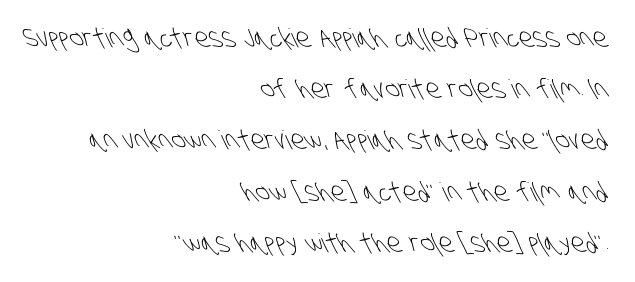
Q: Is the text bold? A: No.
Q: Is the text underlined? A: No.
Q: How is the paragraph aligned? A: Right-aligned.
Q: Is the spacing between letters normal or unusually wide? A: Normal.
Q: Is the spacing between lines tight, normal or loose? A: Loose.
